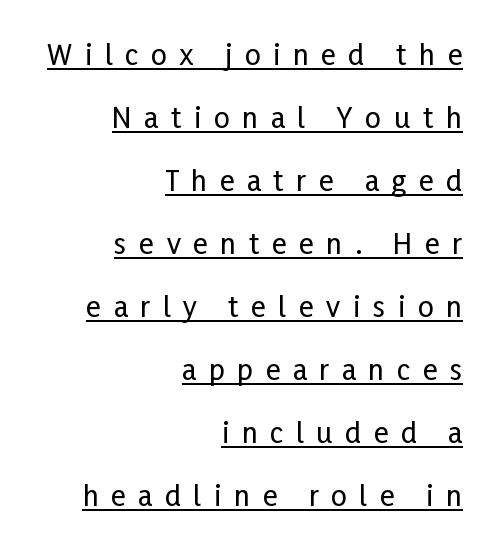
Looks like regular typesetting: each glyph gets only the width it needs. Leading: increased. You can tell it's not italic because the verticals are truly vertical. Letter spacing: wide.
